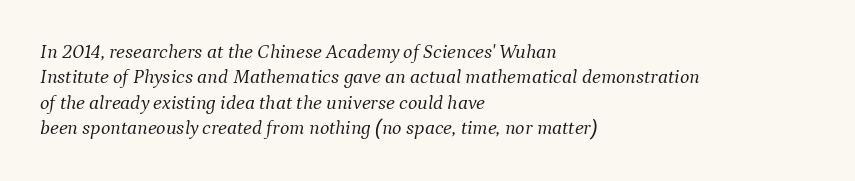
{"italic": "yes", "lean": "right", "slant_degrees": 9, "bold": "no", "underline": "no", "align": "left", "line_spacing": "normal", "line_spacing_ratio": 1.27, "letter_spacing": "normal", "letter_spacing_em": 0.0, "glyph_px": 20}
